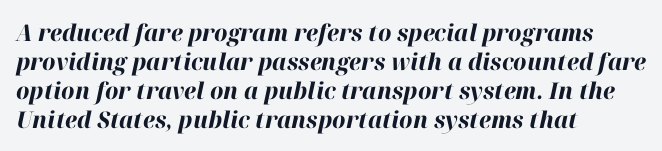
{"italic": "yes", "lean": "right", "slant_degrees": 12, "bold": "yes", "underline": "no", "align": "left", "line_spacing": "normal", "line_spacing_ratio": 1.26, "letter_spacing": "normal", "letter_spacing_em": 0.0, "glyph_px": 23}
